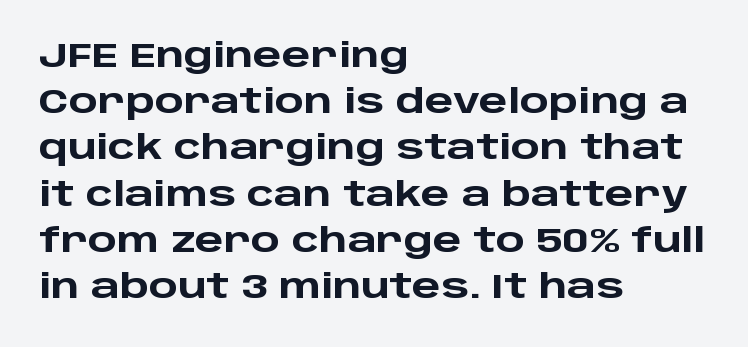
The specimen reads as upright at a glance. Spacing verdict: proportional, widths tailored to each character. The rendering keeps characters at their native spacing. Each row of text sits above clean, open space.
